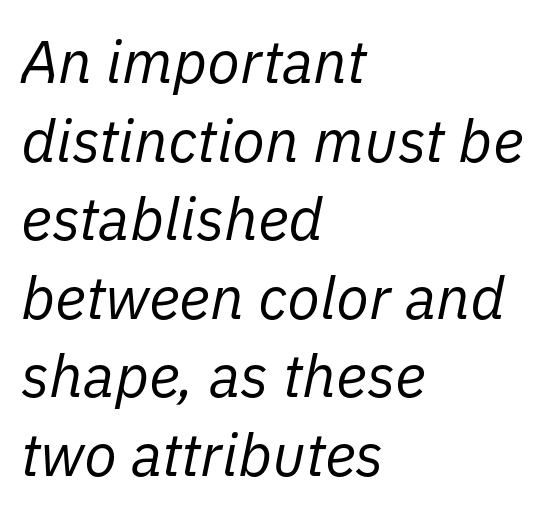
{"italic": "yes", "lean": "right", "slant_degrees": 11, "bold": "no", "weight": "regular", "width": "normal", "stroke_contrast": "low", "x_height": "medium", "monospaced": "no", "underline": "no", "align": "left", "line_spacing": "normal", "line_spacing_ratio": 1.31, "letter_spacing": "normal", "letter_spacing_em": 0.0, "glyph_px": 60}
